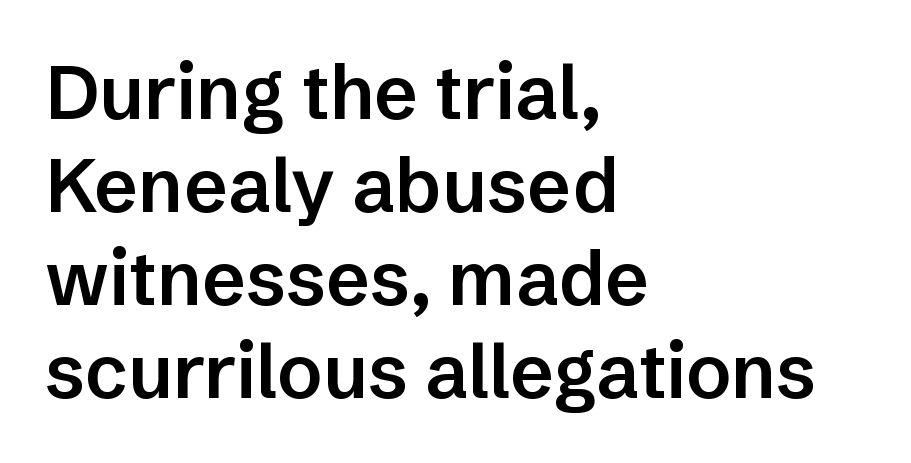
The image shows 75 px semibold sans-serif type, upright; set left-aligned, line spacing 1.24x, normal letter spacing, not underlined; low stroke contrast and a medium x-height.
